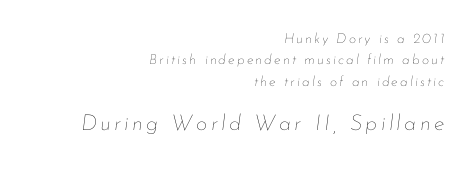
The strokes carry an ordinary text weight at most. Plain, unruled lines of type. Is the type slanted? Yes — the strokes lean at a clear angle. Every row of glyphs terminates at an identical x-position on the right. This layout puts the modest block above and the oversized block below.
